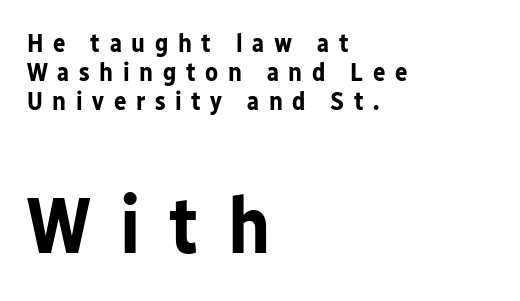
Is the block centered? No — it sits flush against the left margin. Words float on clear page, feet unadorned. Upright lettering throughout. Between one letter and the next there's a generous, obvious gap.
